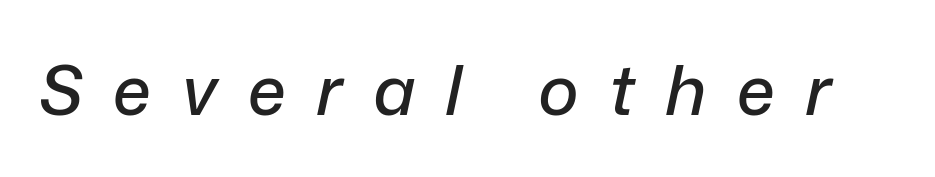
Beneath every word, the page is bare. Look at the tracking — it's clearly loosened, letters drifting apart. The letters advance in unequal steps, a hallmark of proportional type. Slant detected: the letters are inclined.
